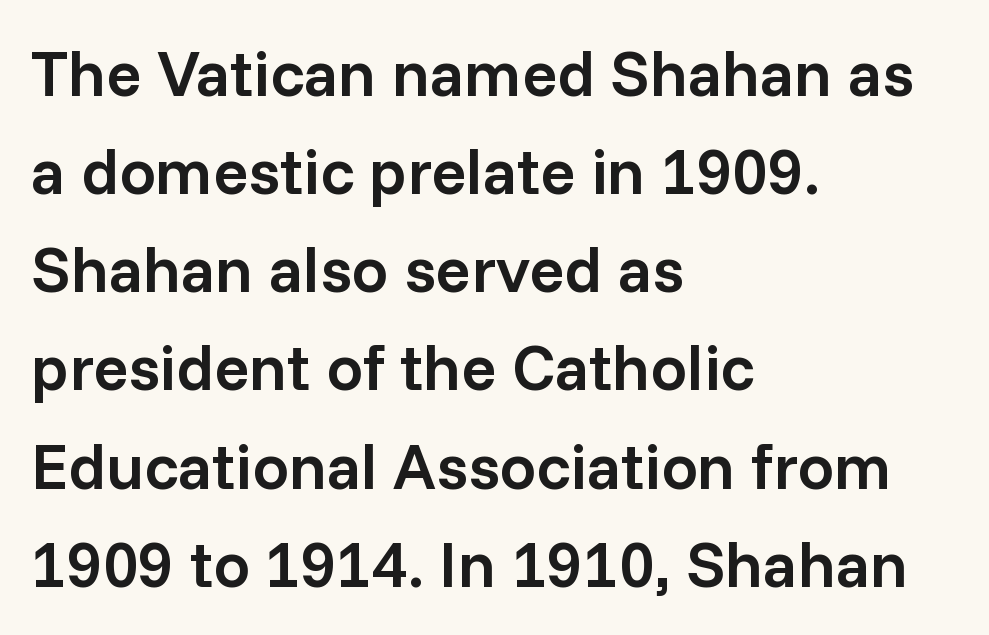
The image shows 65 px semibold sans-serif type, upright; set left-aligned, normal line spacing (1.51x), normal letter spacing, not underlined; low stroke contrast and a medium x-height.
